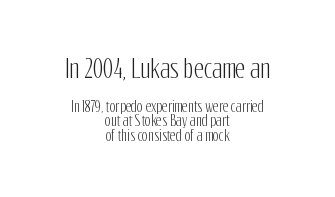
{"italic": "no", "underline": "no", "align": "center", "line_spacing": "tight", "line_spacing_ratio": 1.03, "letter_spacing": "normal", "letter_spacing_em": 0.0, "larger_block": "first", "size_ratio": 1.71, "glyph_px": 24}
